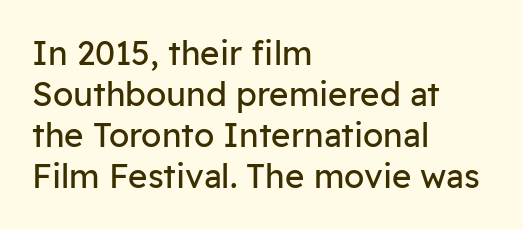
{"serif": "no", "italic": "no", "bold": "no", "weight": "regular", "width": "normal", "stroke_contrast": "low", "x_height": "medium", "monospaced": "no", "underline": "no", "align": "left", "line_spacing_ratio": 1.24, "letter_spacing": "normal", "letter_spacing_em": 0.0, "glyph_px": 33}
